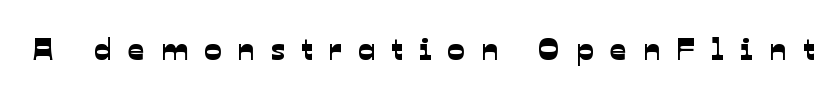
Character widths vary here, with narrow letters taking less room than wide ones. Words float on clear page, feet unadorned. Serif or sans? Sans — the stroke terminals are bare. A typesetter would call this heavily tracked-out type.
